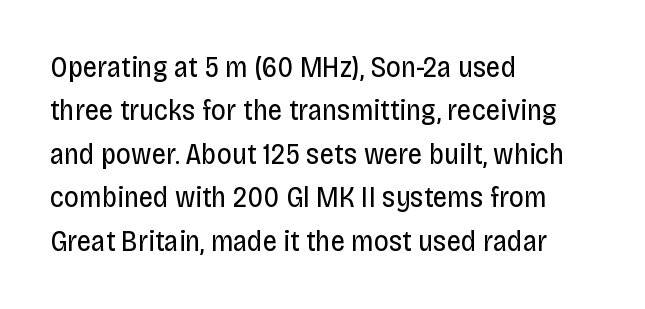
Q: Is the text bold? A: No.
Q: Is the text italic (slanted)? A: No, it is upright.
Q: Is the typeface a serif or a sans-serif typeface? A: Sans-serif.
Q: Is the text underlined? A: No.
Q: How is the paragraph aligned? A: Left-aligned.
Q: Is the spacing between letters normal or unusually wide? A: Normal.
Q: Is the spacing between lines tight, normal or loose? A: Normal.
Q: Width (condensed, normal, or wide)? A: Condensed.
Q: Stroke contrast? A: Low.
Q: x-height? A: Large.
Q: Monospaced? A: No.
